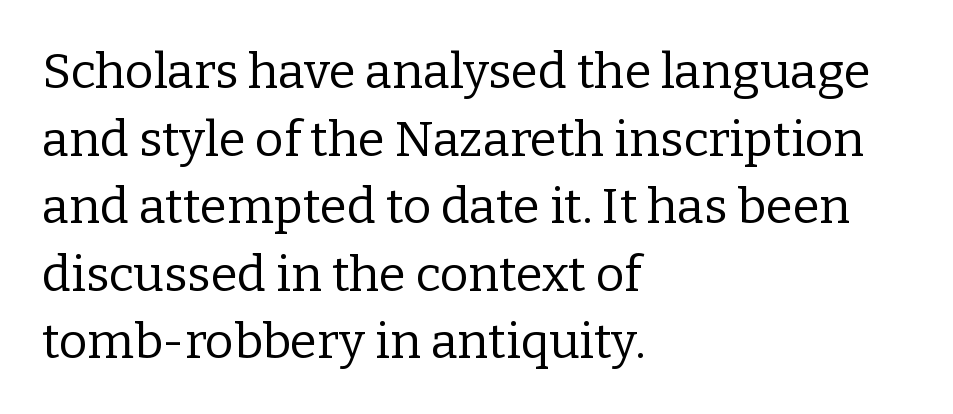
Q: Is the text bold? A: No.
Q: Is the text italic (slanted)? A: No, it is upright.
Q: Is the typeface a serif or a sans-serif typeface? A: Serif.
Q: Is the text underlined? A: No.
Q: How is the paragraph aligned? A: Left-aligned.
Q: Is the spacing between letters normal or unusually wide? A: Normal.
Q: Is the spacing between lines tight, normal or loose? A: Normal.
Q: Width (condensed, normal, or wide)? A: Normal.
Q: Stroke contrast? A: Low.
Q: x-height? A: Medium.
Q: Monospaced? A: No.
